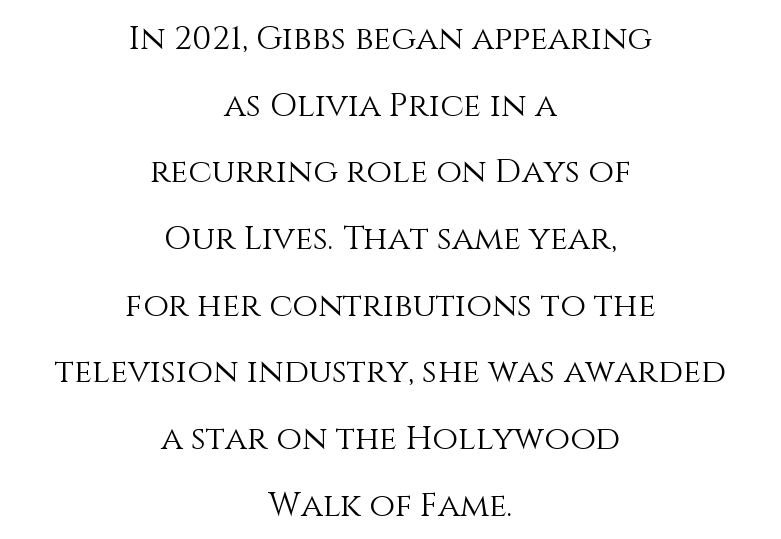
Q: Is the text bold? A: No.
Q: Is the text italic (slanted)? A: No, it is upright.
Q: Is the text underlined? A: No.
Q: How is the paragraph aligned? A: Centered.
Q: Is the spacing between letters normal or unusually wide? A: Normal.
Q: Is the spacing between lines tight, normal or loose? A: Loose.
Q: Width (condensed, normal, or wide)? A: Normal.
Q: Stroke contrast? A: Medium.
Q: x-height? A: Large.
Q: Monospaced? A: No.
